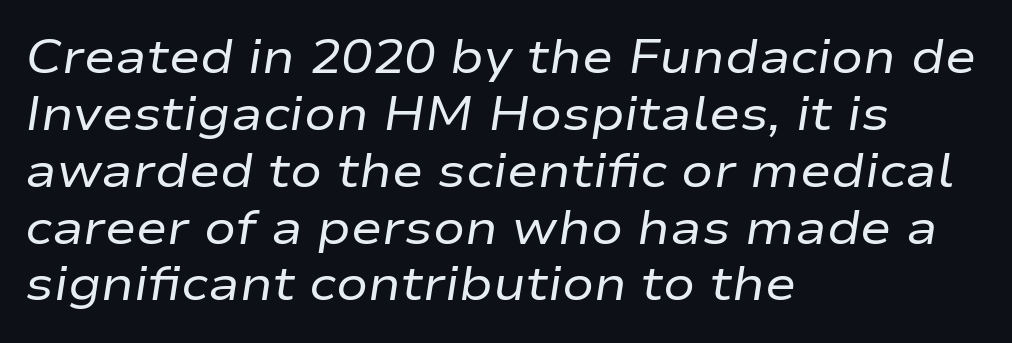
Q: Is the text bold? A: No.
Q: Is the text italic (slanted)? A: Yes, it leans right by about 9 degrees.
Q: Is the text underlined? A: No.
Q: How is the paragraph aligned? A: Left-aligned.
Q: Is the spacing between letters normal or unusually wide? A: Normal.
Q: Width (condensed, normal, or wide)? A: Wide.
Q: Stroke contrast? A: Low.
Q: x-height? A: Medium.
Q: Monospaced? A: No.
